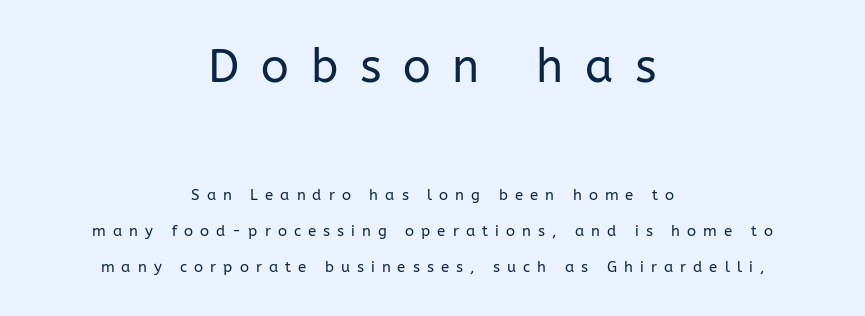
The image shows 46 px regular-weight sans-serif type, upright; set centered, loose line spacing (2.4x), unusually wide letter spacing (+0.47 em), not underlined; the first (top) block is 3.07x larger; low stroke contrast and a medium x-height.
